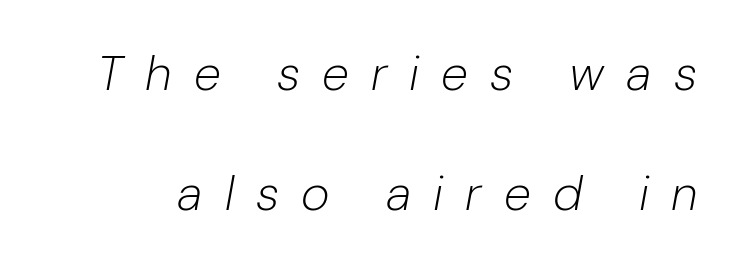
The image shows 49 px light type, italic (leaning right); set loose line spacing (2.44x), unusually wide letter spacing (+0.45 em), not underlined; low stroke contrast and a medium x-height.
